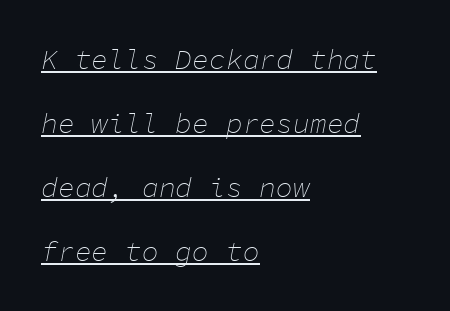
{"italic": "yes", "lean": "right", "slant_degrees": 11, "bold": "no", "weight": "thin", "width": "normal", "stroke_contrast": "low", "x_height": "medium", "monospaced": "yes", "underline": "yes", "align": "left", "line_spacing": "loose", "line_spacing_ratio": 2.29, "letter_spacing": "normal", "letter_spacing_em": 0.0, "glyph_px": 28}
